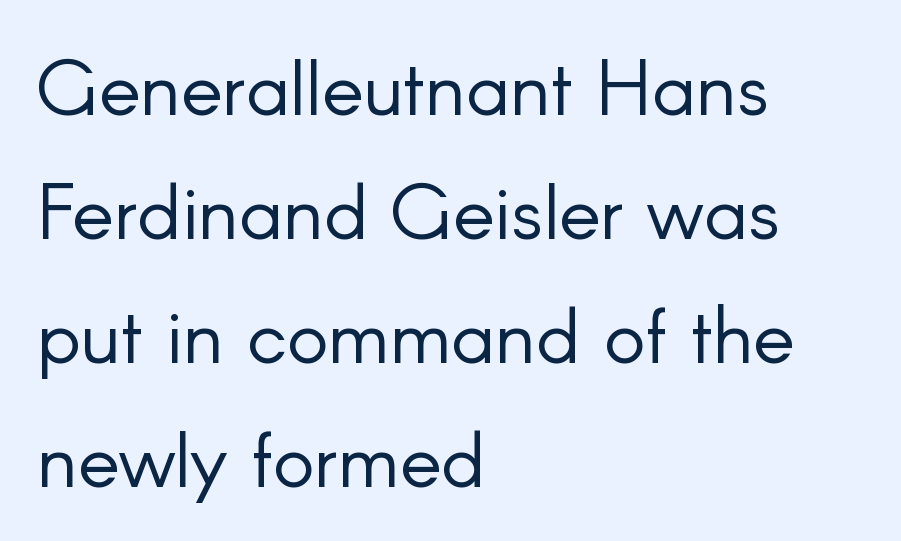
{"serif": "no", "italic": "no", "bold": "no", "weight": "light", "width": "normal", "stroke_contrast": "low", "x_height": "small", "monospaced": "no", "underline": "no", "align": "left", "line_spacing": "normal", "line_spacing_ratio": 1.59, "letter_spacing": "normal", "letter_spacing_em": 0.0, "glyph_px": 78}
